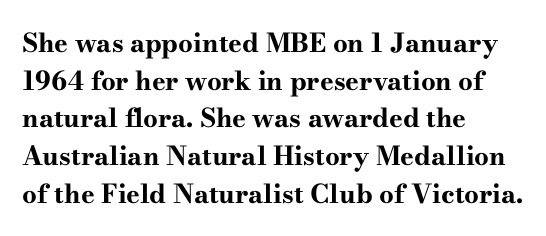
The image shows 26 px bold type, upright; set left-aligned, normal line spacing (1.45x), normal letter spacing, not underlined.
